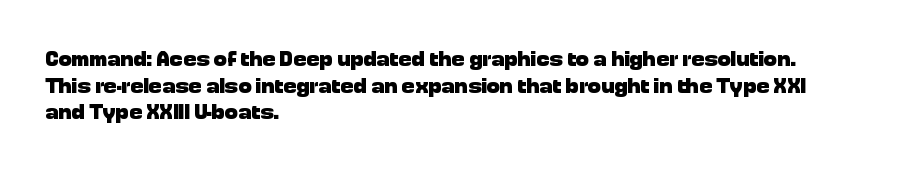
Which margin do the lines hug? The left one — the right edge is uneven. Weight check: bold — yes, fully. Tracking here is standard; glyphs follow each other at the usual distance. Unlike italic type, these characters show no tilt at all. Just letters on the line, the space beneath them empty.
